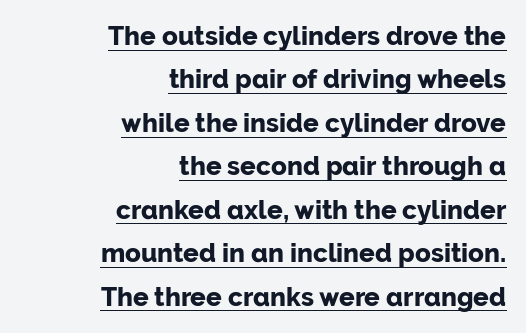
{"italic": "no", "bold": "yes", "underline": "yes", "align": "right", "line_spacing": "normal", "line_spacing_ratio": 1.67, "letter_spacing": "normal", "letter_spacing_em": 0.0, "glyph_px": 26}
